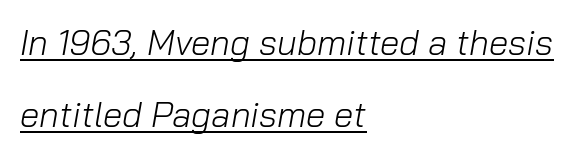
The image shows 35 px light type, italic (leaning right); set left-aligned, loose line spacing (2.07x), normal letter spacing, underlined; low stroke contrast and a medium x-height.
